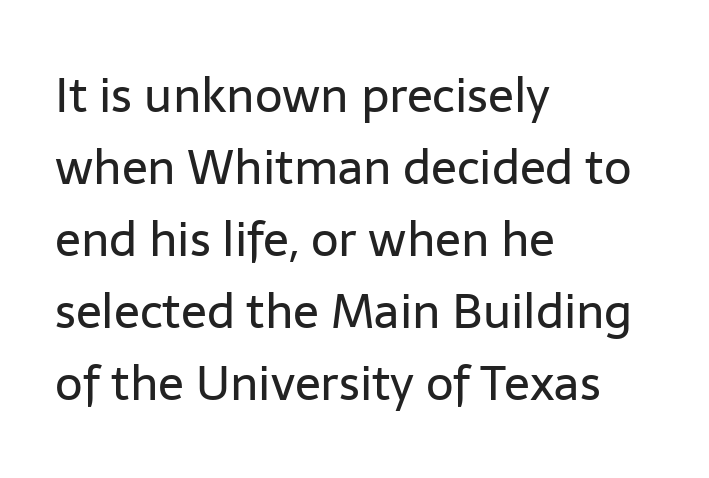
The image shows 48 px regular-weight sans-serif type, upright; set left-aligned, normal line spacing (1.5x), normal letter spacing, not underlined; low stroke contrast and a medium x-height.
